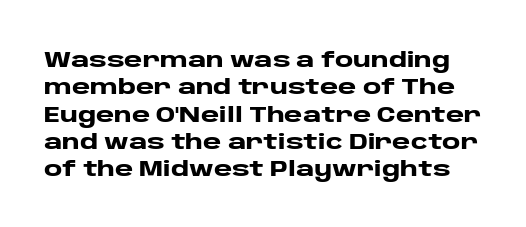
Here the glyphs are tracked normally, forming tight word shapes. The strip under each line holds only bare page. Tall strokes in this sample are plumb rather than angled. Notice how thick the strokes are: this is what a full bold looks like.
